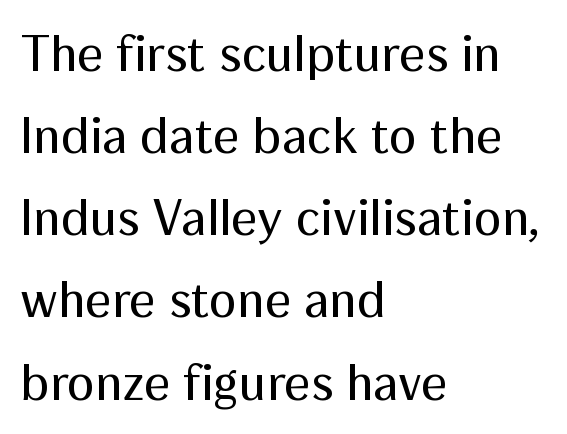
The image shows 52 px regular-weight sans-serif type, upright; set left-aligned, normal line spacing (1.58x), normal letter spacing, not underlined; medium stroke contrast and a medium x-height.
